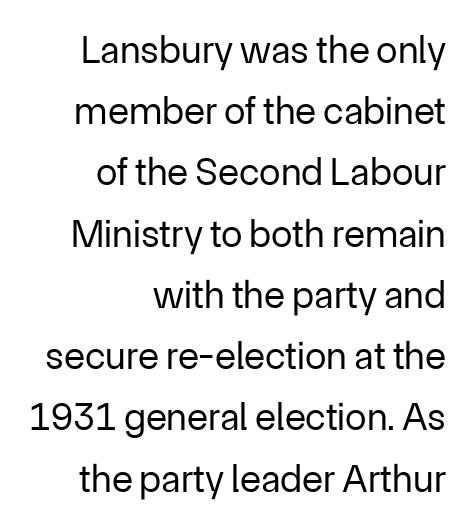
{"serif": "no", "italic": "no", "bold": "no", "weight": "regular", "width": "normal", "stroke_contrast": "low", "x_height": "medium", "monospaced": "no", "underline": "no", "align": "right", "line_spacing": "normal", "line_spacing_ratio": 1.57, "letter_spacing": "normal", "letter_spacing_em": 0.0, "glyph_px": 39}
